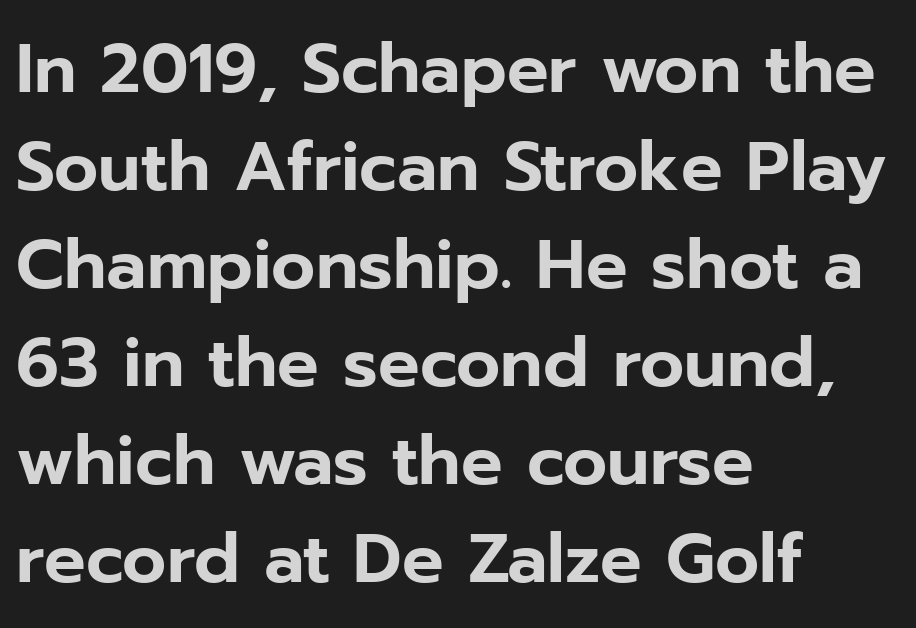
{"serif": "no", "italic": "no", "width": "normal", "stroke_contrast": "low", "x_height": "medium", "monospaced": "no", "underline": "no", "align": "left", "line_spacing": "normal", "line_spacing_ratio": 1.42, "letter_spacing": "normal", "letter_spacing_em": 0.0, "glyph_px": 69}
